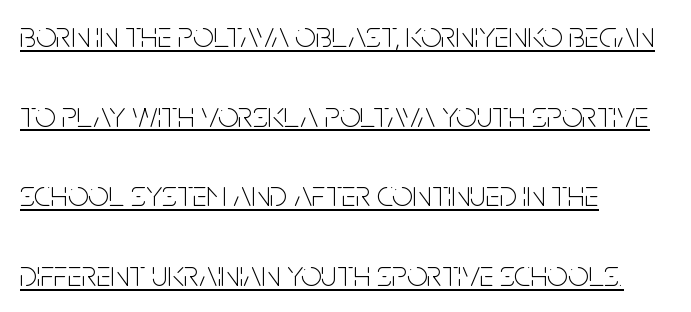
Q: Is the text bold? A: No.
Q: Is the text italic (slanted)? A: No, it is upright.
Q: Is the typeface a serif or a sans-serif typeface? A: Sans-serif.
Q: Is the text underlined? A: Yes.
Q: How is the paragraph aligned? A: Left-aligned.
Q: Is the spacing between letters normal or unusually wide? A: Normal.
Q: Is the spacing between lines tight, normal or loose? A: Loose.
Q: Width (condensed, normal, or wide)? A: Condensed.
Q: Stroke contrast? A: Low.
Q: x-height? A: Large.
Q: Monospaced? A: No.
